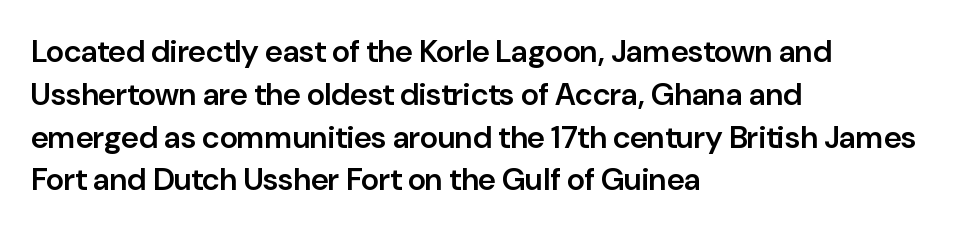
{"serif": "no", "italic": "no", "bold": "semi", "weight": "semibold", "width": "normal", "stroke_contrast": "low", "x_height": "medium", "monospaced": "no", "underline": "no", "align": "left", "line_spacing": "normal", "line_spacing_ratio": 1.38, "letter_spacing": "normal", "letter_spacing_em": 0.0, "glyph_px": 31}
